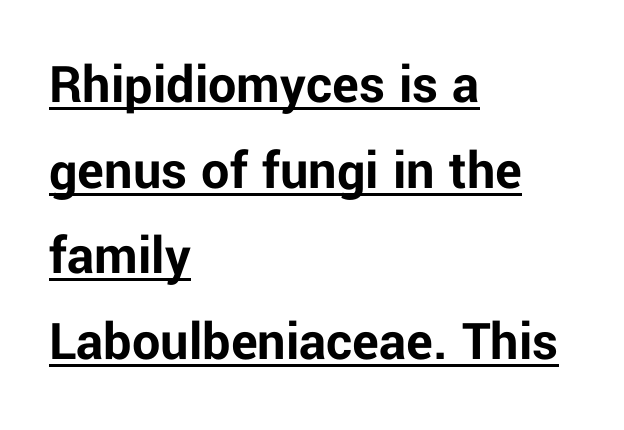
Characters remain perfectly vertical along every line. Note the varied advance widths — an 'i' is clearly narrower than an 'm'. The designer left line spacing at the default. Are there feet on the stems? There aren't — it's a sans. How are the letters spaced? Ordinarily, with no added tracking.
